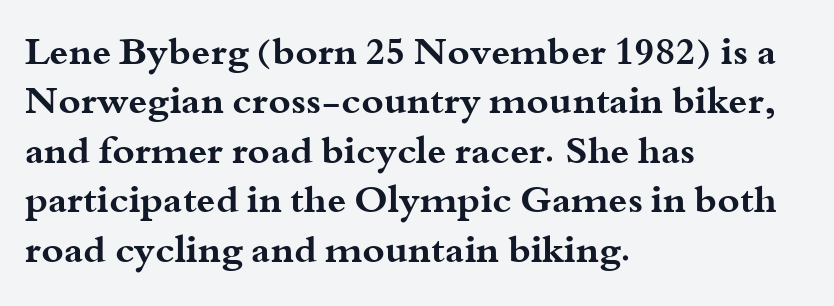
{"serif": "yes", "italic": "no", "bold": "yes", "weight": "bold", "width": "wide", "stroke_contrast": "medium", "x_height": "small", "monospaced": "no", "underline": "no", "align": "left", "line_spacing": "normal", "line_spacing_ratio": 1.3, "letter_spacing": "normal", "letter_spacing_em": 0.0, "glyph_px": 38}
